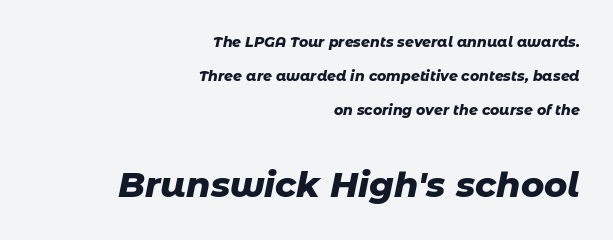
No extra tracking has been applied to these lines. Teacher's note: observe the even right margin — that is flush-right alignment. Widely set lines give the paragraph a tall, airy silhouette. The foot of each line stays bare and open. You'd pick this weight for a headline — it's a proper bold.
